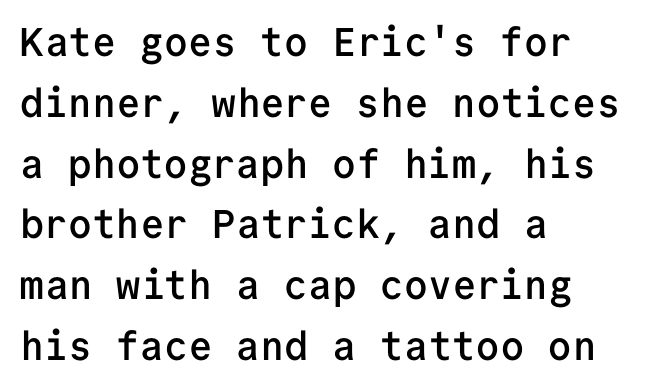
Q: Is the text bold? A: Semi-bold.
Q: Is the text italic (slanted)? A: No, it is upright.
Q: Is the typeface a serif or a sans-serif typeface? A: Sans-serif.
Q: Is the text underlined? A: No.
Q: How is the paragraph aligned? A: Left-aligned.
Q: Is the spacing between letters normal or unusually wide? A: Normal.
Q: Is the spacing between lines tight, normal or loose? A: Normal.
Q: Width (condensed, normal, or wide)? A: Normal.
Q: Stroke contrast? A: Low.
Q: x-height? A: Medium.
Q: Monospaced? A: Yes.
